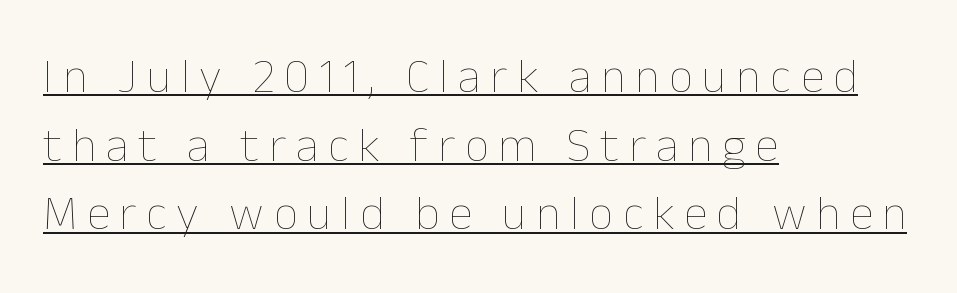
The font is comparable to plain body text, perhaps lighter. Is the letter spacing exaggerated? Yes — the characters are pushed far apart. The rendered words wear a rule along their underside. Unlike italic type, these characters show no tilt at all. Varying glyph widths throughout — classic text-font behaviour.
